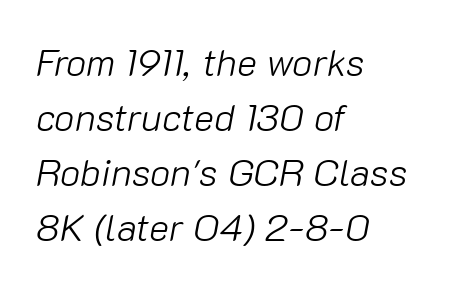
Q: Is the text bold? A: No.
Q: Is the text italic (slanted)? A: Yes, it leans right by about 10 degrees.
Q: Is the text underlined? A: No.
Q: How is the paragraph aligned? A: Left-aligned.
Q: Is the spacing between letters normal or unusually wide? A: Normal.
Q: Is the spacing between lines tight, normal or loose? A: Normal.
Q: Width (condensed, normal, or wide)? A: Normal.
Q: Stroke contrast? A: Low.
Q: x-height? A: Medium.
Q: Monospaced? A: No.
